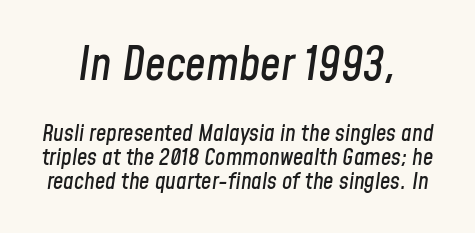
Q: Is the text italic (slanted)? A: Yes, it leans right by about 8 degrees.
Q: Is the text underlined? A: No.
Q: Is the spacing between letters normal or unusually wide? A: Normal.
Q: Is the spacing between lines tight, normal or loose? A: Tight.
Q: Which block of text is set in a larger size, the first (top) or the second (bottom)? A: The first (top) one.
Q: Width (condensed, normal, or wide)? A: Condensed.
Q: Stroke contrast? A: Low.
Q: x-height? A: Medium.
Q: Monospaced? A: No.
